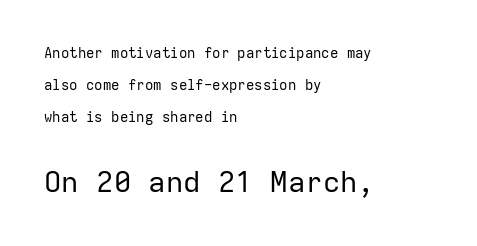
Letters rest on an invisible, unmarked baseline. The face used here appears at its bigger size in the lower chunk. Nothing heavy about these letters — not bold at all. Short note: letters normally spaced.
